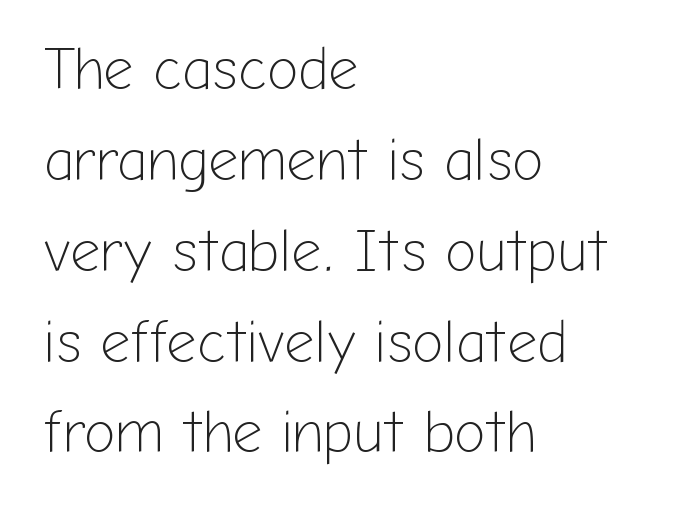
The vertical gap from one line to the next is medium. Proportional: the letters do not fall into vertical columns. Quick note: not italic, upright. The font sits on the lighter half of the weight spectrum, regular included. The compositor pushed each line to the left boundary.
